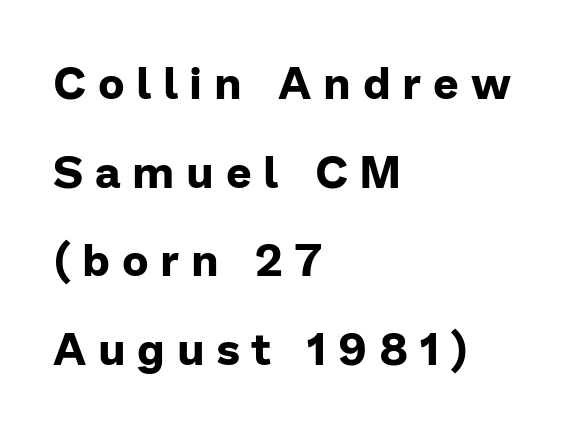
This rendering widens character spacing well past its baseline value. The lettering holds an erect, upright posture throughout. Bare-footed words on every line. Honestly, the rows look like they've been pulled way apart.
